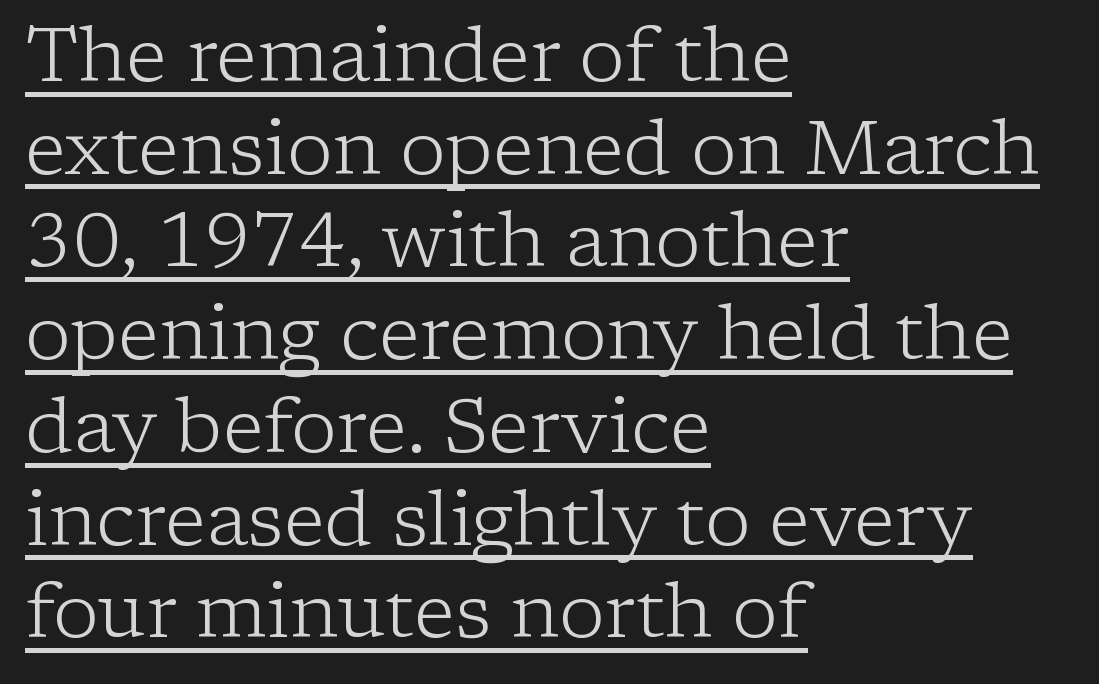
{"serif": "yes", "italic": "no", "bold": "no", "weight": "light", "width": "normal", "stroke_contrast": "low", "x_height": "medium", "monospaced": "no", "underline": "yes", "align": "left", "line_spacing_ratio": 1.22, "letter_spacing": "normal", "letter_spacing_em": 0.0, "glyph_px": 76}
